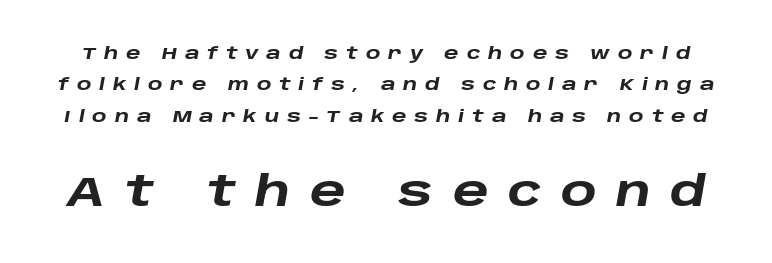
You could only call the tracking loose — the letters float apart. Descender tails drop into unmarked territory. The passage shown is typed in a proportional face where columns would drift. What weight is shown? A full bold with thick strokes. Does the bottom block carry the larger type? Yes, it does. Is the type slanted? Yes — the strokes lean at a clear angle.
